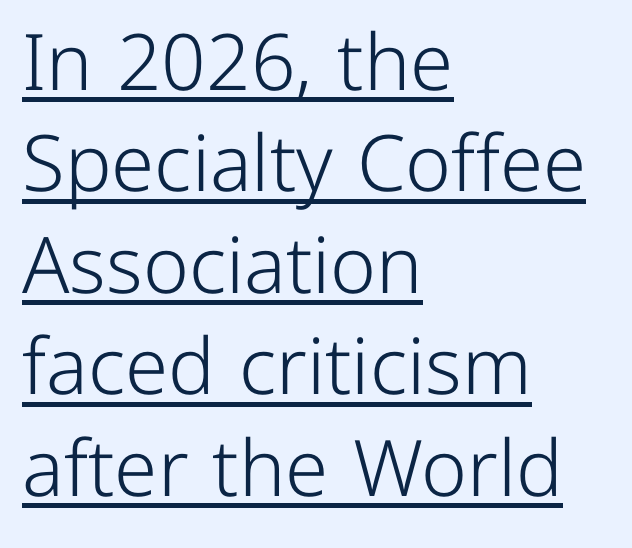
The image shows 78 px light sans-serif type, upright; set left-aligned, normal line spacing (1.3x), normal letter spacing, underlined; low stroke contrast and a medium x-height.
